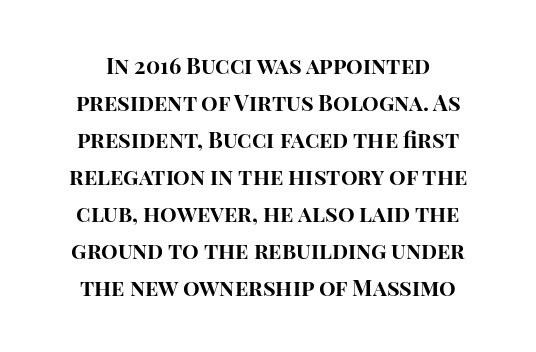
Typesetter's note: full bold, strokes at maximum text heaviness. Horizontal bands of white between lines are of average thickness. The strip under each line holds only bare page. Inter-character spacing is left at the font's built-in metrics. Ordinary non-slanted type is in use.
